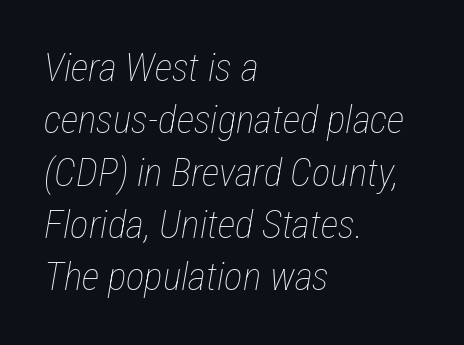
The string is rendered with underlining switched off. Is this a fixed-width face? No — the glyphs have proportional, varying widths. The font sits on the lighter half of the weight spectrum, regular included. The horizontal fit of the characters is conventional and even. This is oblique type, the kind used for emphasis or titles. Short and long lines alike share a common starting point at left.
